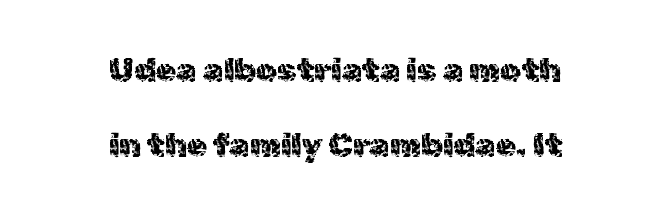
{"serif": "no", "italic": "no", "width": "normal", "x_height": "medium", "monospaced": "no", "underline": "no", "align": "center", "line_spacing": "loose", "line_spacing_ratio": 2.27, "letter_spacing": "normal", "letter_spacing_em": 0.0, "glyph_px": 33}
